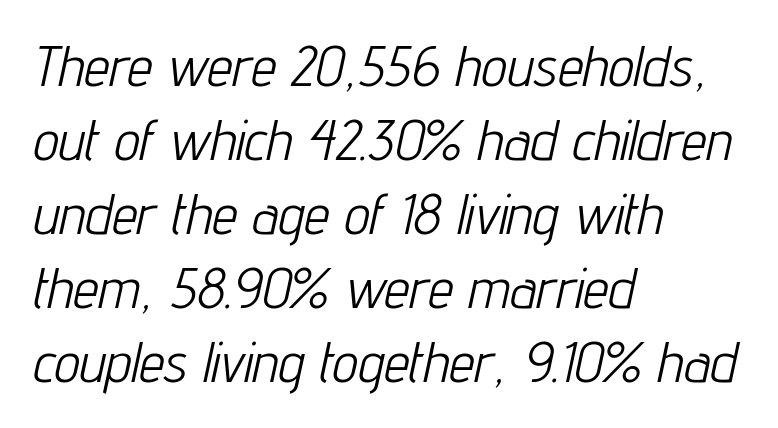
{"italic": "yes", "lean": "right", "slant_degrees": 12, "bold": "no", "weight": "light", "width": "condensed", "stroke_contrast": "low", "x_height": "medium", "monospaced": "no", "underline": "no", "align": "left", "line_spacing": "normal", "line_spacing_ratio": 1.3, "letter_spacing": "normal", "letter_spacing_em": 0.0, "glyph_px": 57}
